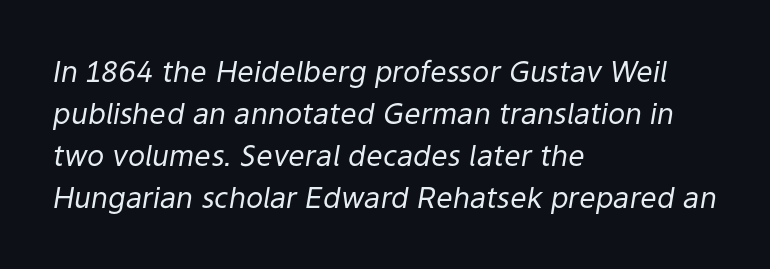
{"italic": "yes", "lean": "right", "slant_degrees": 9, "bold": "no", "weight": "regular", "width": "normal", "stroke_contrast": "low", "x_height": "medium", "monospaced": "no", "underline": "no", "align": "left", "line_spacing": "normal", "line_spacing_ratio": 1.45, "letter_spacing": "normal", "letter_spacing_em": 0.0, "glyph_px": 29}
